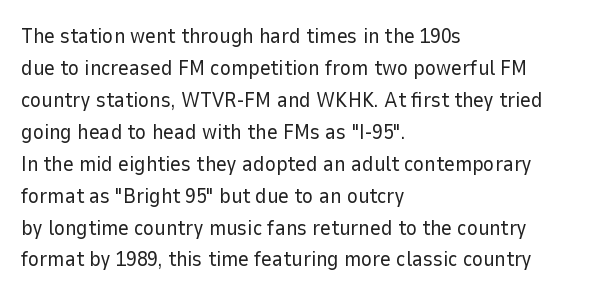
The image shows 21 px text type, upright; set left-aligned, normal line spacing (1.52x), normal letter spacing, not underlined.
